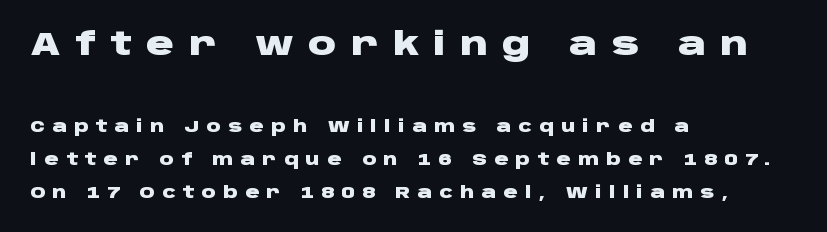
The rendering inserts visible extra space after every character. Ordinary non-slanted type is in use. The letters are bold, with thick, heavy strokes. The lines in this sample share a left origin and differ only in where they stop.
